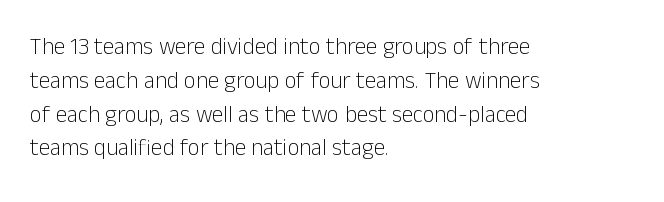
Q: Is the text bold? A: No.
Q: Is the text italic (slanted)? A: No, it is upright.
Q: Is the text underlined? A: No.
Q: How is the paragraph aligned? A: Left-aligned.
Q: Is the spacing between letters normal or unusually wide? A: Normal.
Q: Is the spacing between lines tight, normal or loose? A: Normal.
